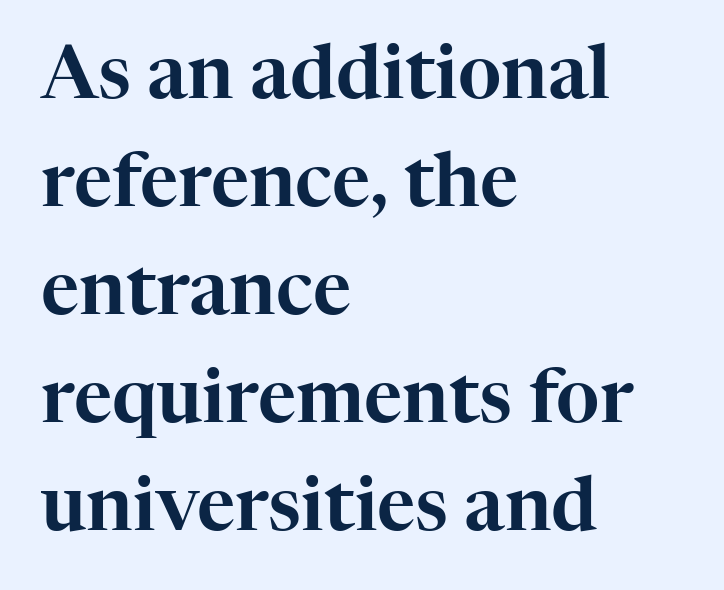
The font family rendered here belongs to the serif group. A typesetter would call this leading conventional body-copy spacing. Posture: straight, roman, zero tilt. Nobody touched the tracking dial on this one. A clean baseline with only descenders dipping below it. Here the designer chose a conventional face with non-uniform glyph widths.
